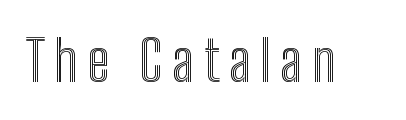
The image shows 56 px condensed type, upright; set not underlined; a medium x-height.
